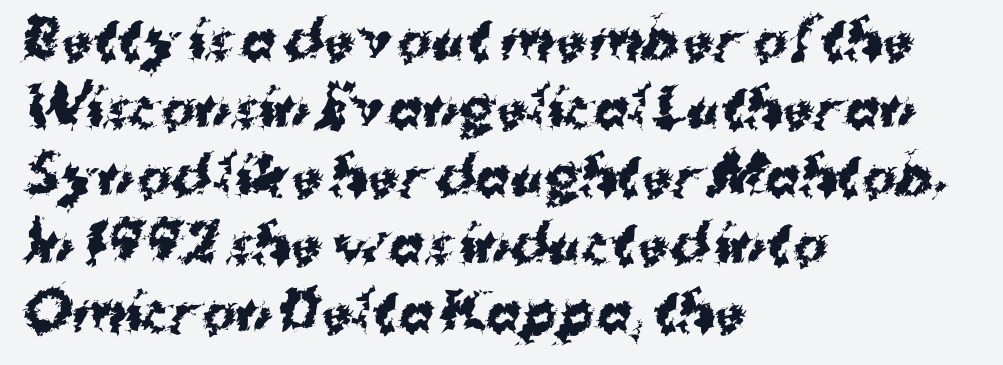
{"serif": "no", "bold": "yes", "weight": "bold", "width": "normal", "stroke_contrast": "medium", "x_height": "medium", "monospaced": "no", "underline": "no", "align": "left", "line_spacing": "normal", "line_spacing_ratio": 1.31, "letter_spacing": "normal", "letter_spacing_em": 0.0, "glyph_px": 52}
